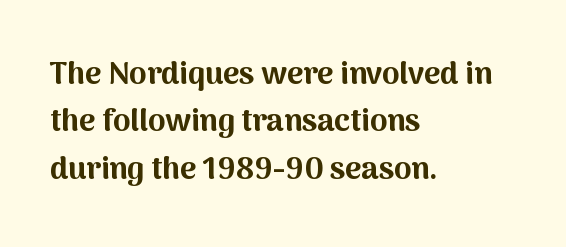
Quick note: interline space is typical. You could not count columns in this text — the font is proportionally spaced. Stroke thickness is high; the sample reads as a true bold. Regarding serifs, this sample does without them. Left-aligned paragraph, ragged on the right. Unmarked baselines from the first word to the last.
